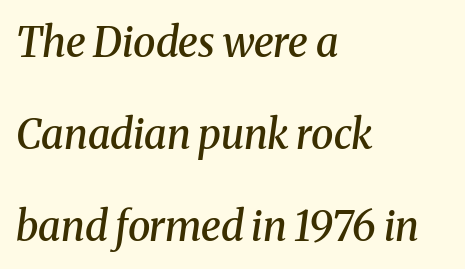
The image shows 41 px semibold serif type, italic (leaning right); set left-aligned, loose line spacing (2.24x), normal letter spacing, not underlined; medium stroke contrast and a medium x-height.
